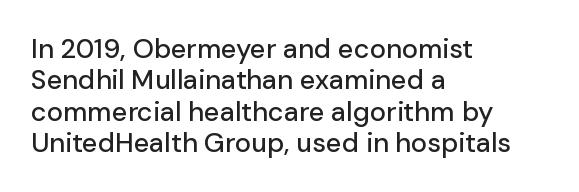
The image shows 27 px text type, upright; set left-aligned, line spacing 1.16x, normal letter spacing, not underlined.
